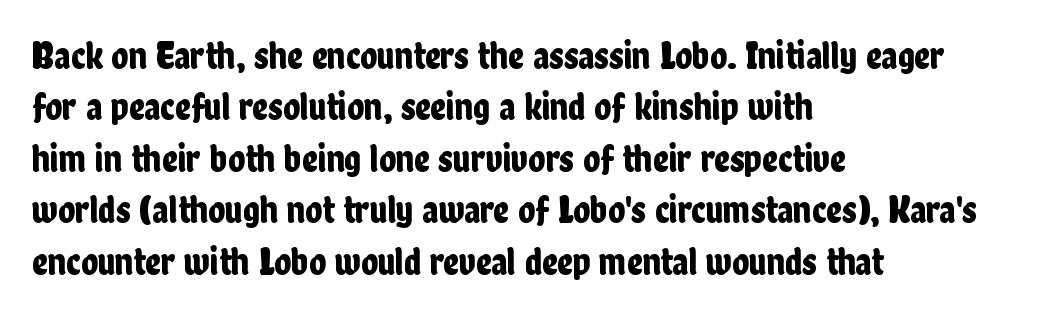
The image shows 39 px condensed sans-serif type, upright; set left-aligned, normal line spacing (1.32x), normal letter spacing, not underlined; low stroke contrast and a medium x-height.
